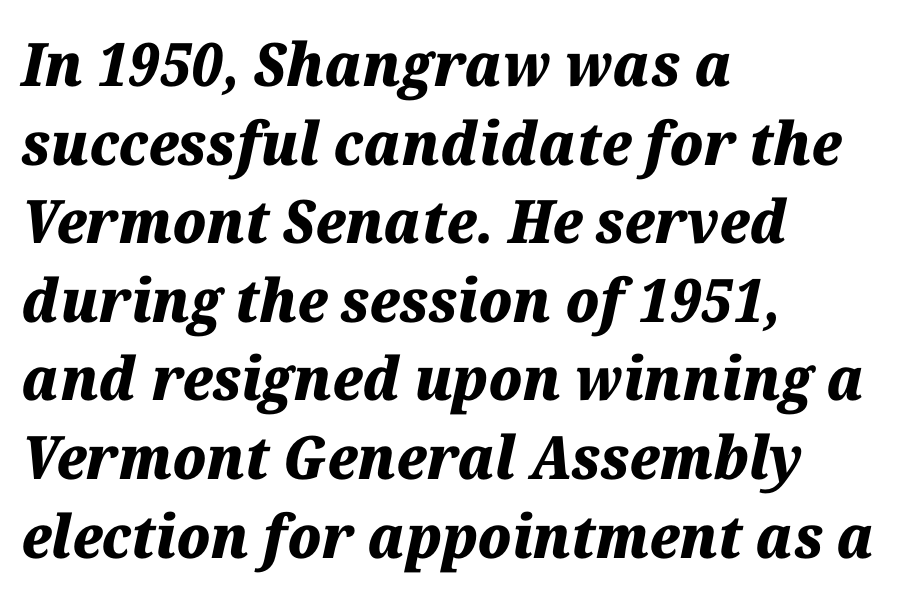
The passage shown is typed in a proportional face where columns would drift. This sample is left-justified, so line endings fall wherever the words run out. Baseline-to-baseline distance is the conventional proportion of letter height. The foot of each line stays bare and open. Heavy, bold letterforms. The text carries the slant typical of an italic or oblique font.
